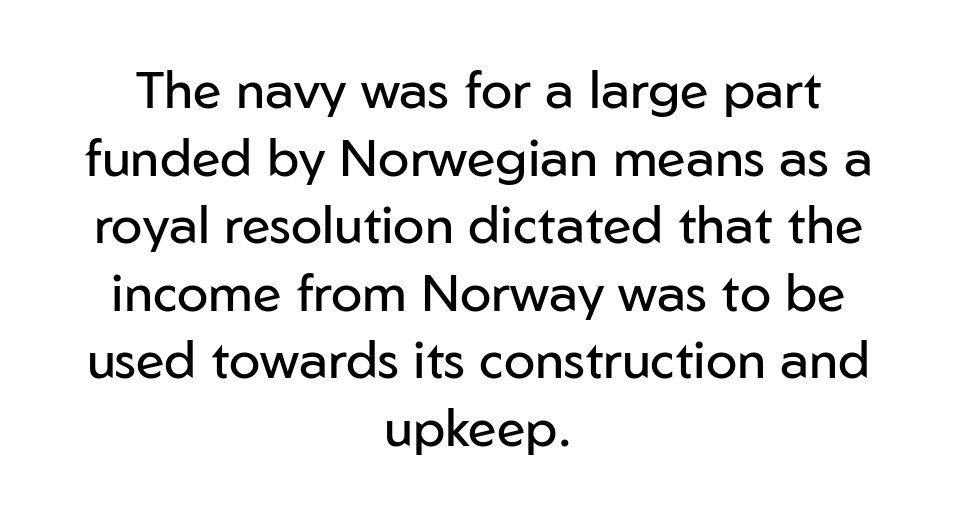
Q: Is the text bold? A: No.
Q: Is the text italic (slanted)? A: No, it is upright.
Q: Is the typeface a serif or a sans-serif typeface? A: Sans-serif.
Q: Is the text underlined? A: No.
Q: How is the paragraph aligned? A: Centered.
Q: Is the spacing between letters normal or unusually wide? A: Normal.
Q: Is the spacing between lines tight, normal or loose? A: Normal.
Q: Width (condensed, normal, or wide)? A: Normal.
Q: Stroke contrast? A: Low.
Q: x-height? A: Medium.
Q: Monospaced? A: No.
